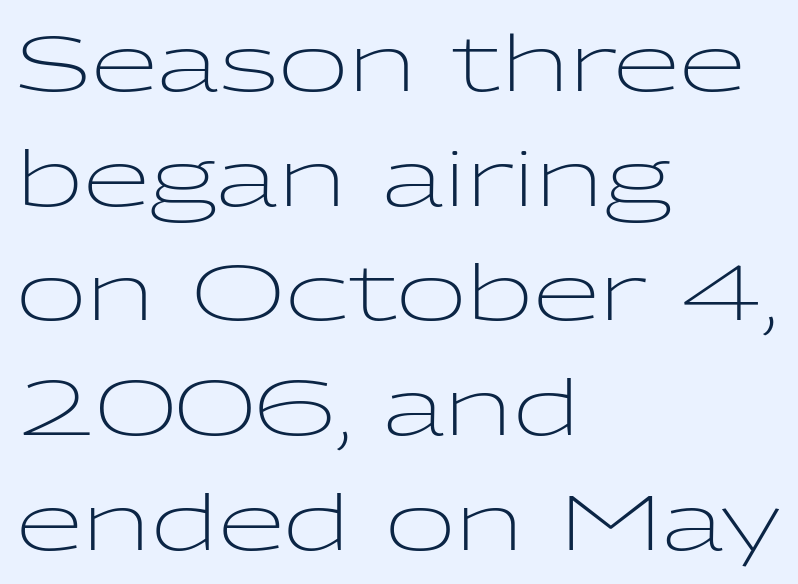
Q: Is the text bold? A: No.
Q: Is the text italic (slanted)? A: No, it is upright.
Q: Is the typeface a serif or a sans-serif typeface? A: Sans-serif.
Q: Is the text underlined? A: No.
Q: How is the paragraph aligned? A: Left-aligned.
Q: Is the spacing between letters normal or unusually wide? A: Normal.
Q: Is the spacing between lines tight, normal or loose? A: Normal.
Q: Width (condensed, normal, or wide)? A: Wide.
Q: Stroke contrast? A: Low.
Q: x-height? A: Medium.
Q: Monospaced? A: No.
